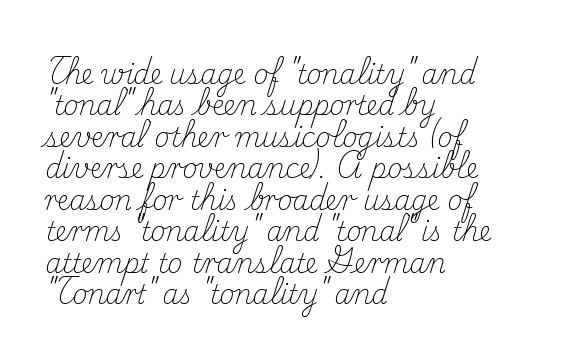
The image shows 26 px text type; set left-aligned, line spacing 1.21x, normal letter spacing, not underlined.
